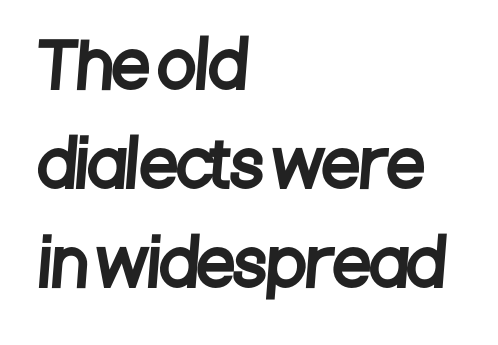
The image shows 62 px condensed sans-serif type; set left-aligned, normal line spacing (1.6x), normal letter spacing, not underlined; low stroke contrast and a large x-height.
